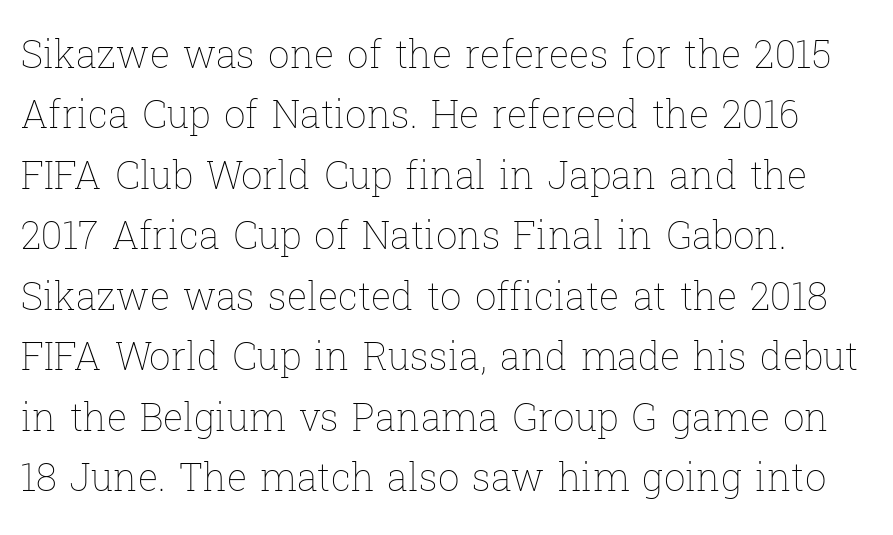
Summary of vertical rhythm: regular, with standard interline spacing. Do the letters lean? They stand straight. Stems here are at most as thick as an everyday book face. The rendering uses natural spacing where letterforms have individual widths.
